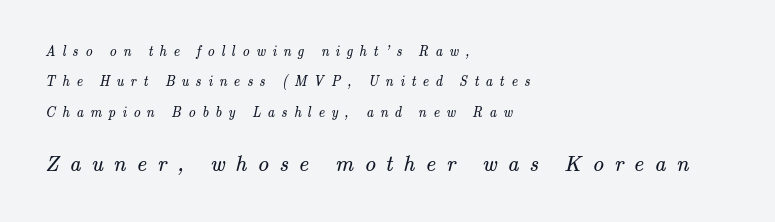
The lines in this sample share a left origin and differ only in where they stop. A bare baseline throughout the passage. Successive baselines arrive slowly, with a big drop between each. Vertical stems look standard width or narrower in stroke. The letters are spread apart with noticeably loose tracking. Look at the glyph heights: the lower group is clearly the bigger setting.
